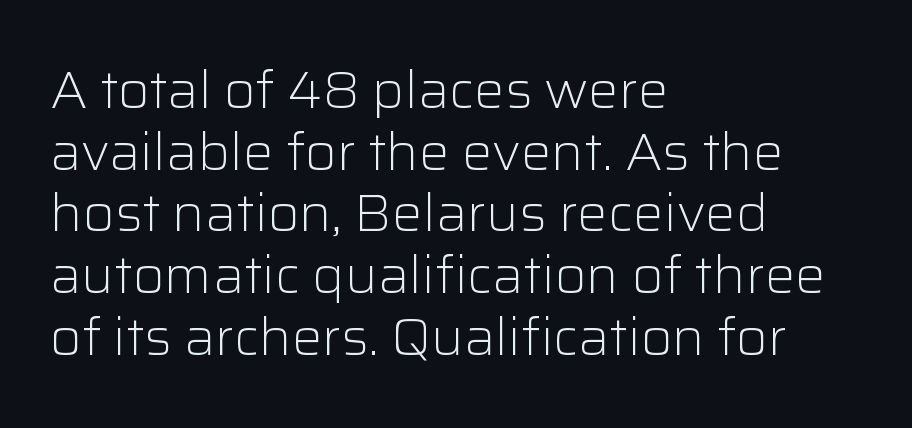
Q: Is the text bold? A: No.
Q: Is the text italic (slanted)? A: No, it is upright.
Q: Is the typeface a serif or a sans-serif typeface? A: Sans-serif.
Q: Is the text underlined? A: No.
Q: How is the paragraph aligned? A: Left-aligned.
Q: Is the spacing between letters normal or unusually wide? A: Normal.
Q: Width (condensed, normal, or wide)? A: Normal.
Q: Stroke contrast? A: Low.
Q: x-height? A: Medium.
Q: Monospaced? A: No.
